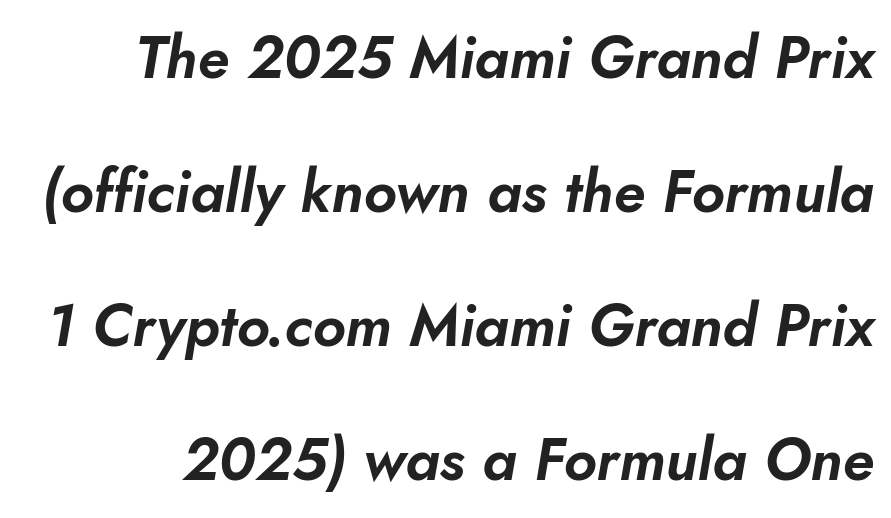
{"italic": "yes", "lean": "right", "slant_degrees": 10, "width": "normal", "stroke_contrast": "low", "x_height": "small", "monospaced": "no", "underline": "no", "line_spacing": "loose", "line_spacing_ratio": 2.27, "letter_spacing": "normal", "letter_spacing_em": 0.0, "glyph_px": 59}
